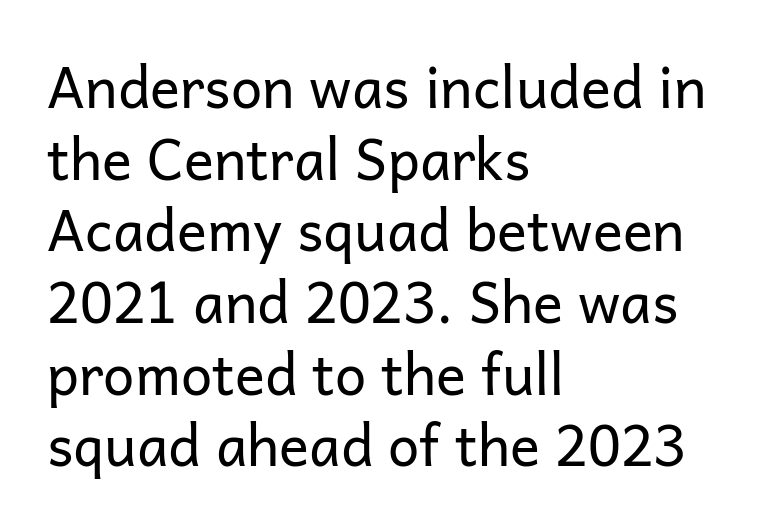
Q: Is the text bold? A: No.
Q: Is the text italic (slanted)? A: No, it is upright.
Q: Is the typeface a serif or a sans-serif typeface? A: Sans-serif.
Q: Is the text underlined? A: No.
Q: How is the paragraph aligned? A: Left-aligned.
Q: Is the spacing between letters normal or unusually wide? A: Normal.
Q: Is the spacing between lines tight, normal or loose? A: Normal.
Q: Width (condensed, normal, or wide)? A: Normal.
Q: Stroke contrast? A: Low.
Q: x-height? A: Medium.
Q: Monospaced? A: No.
